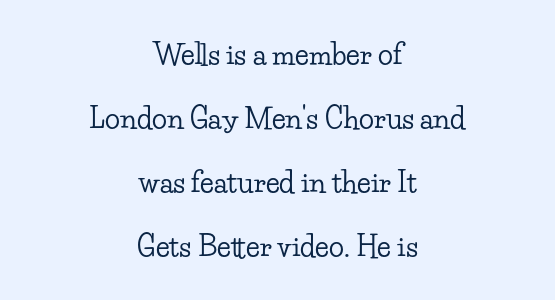
{"serif": "yes", "italic": "no", "width": "wide", "stroke_contrast": "low", "x_height": "small", "monospaced": "no", "underline": "no", "align": "center", "line_spacing": "loose", "line_spacing_ratio": 2.29, "letter_spacing": "normal", "letter_spacing_em": 0.0, "glyph_px": 28}
